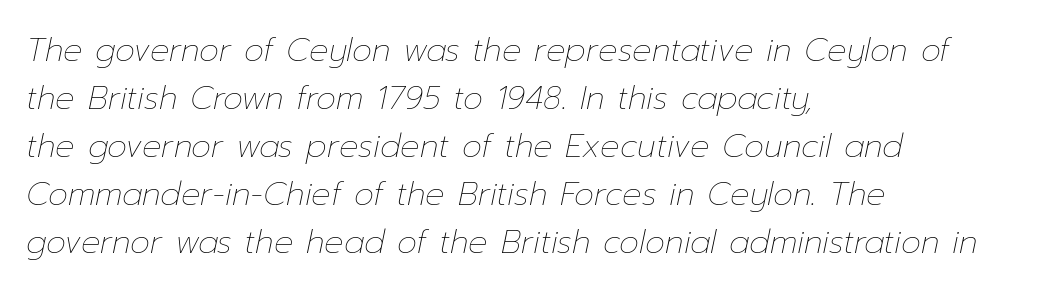
Q: Is the text bold? A: No.
Q: Is the text italic (slanted)? A: Yes, it leans right by about 12 degrees.
Q: Is the text underlined? A: No.
Q: How is the paragraph aligned? A: Left-aligned.
Q: Is the spacing between letters normal or unusually wide? A: Normal.
Q: Is the spacing between lines tight, normal or loose? A: Normal.
Q: Width (condensed, normal, or wide)? A: Normal.
Q: Stroke contrast? A: Low.
Q: x-height? A: Medium.
Q: Monospaced? A: No.
